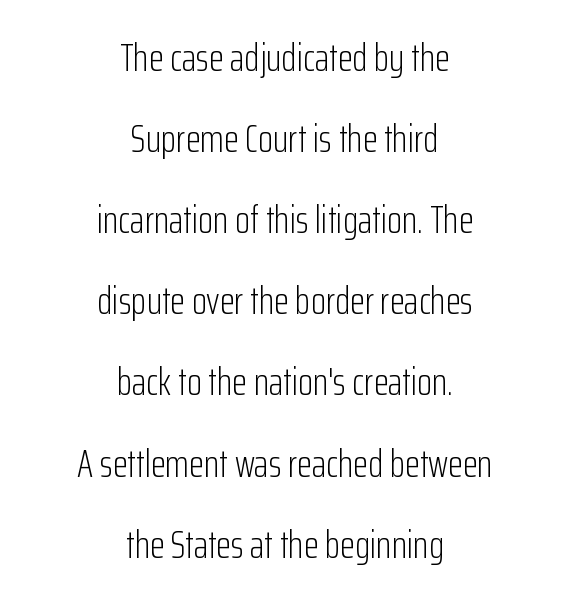
Summary of weight: not heavy and not bold. The space directly below the letters is spotless. Stroke terminals: plain, sans-serif. The letters stand upright; this is a roman face. A great deal of white space separates one row of letters from the next.
